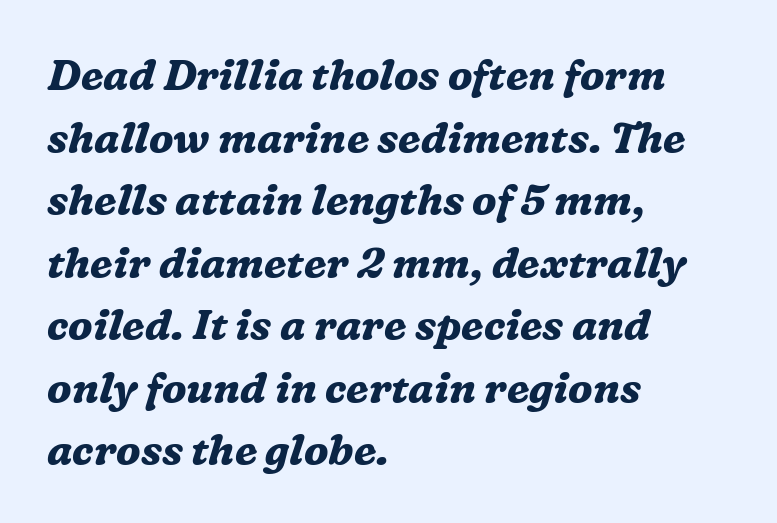
The image shows 42 px bold serif type, italic (leaning right); set left-aligned, normal line spacing (1.49x), normal letter spacing, not underlined; medium stroke contrast and a medium x-height.
